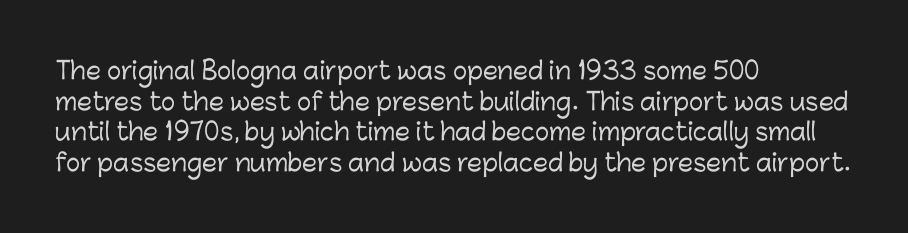
{"italic": "no", "underline": "no", "align": "left", "line_spacing": "normal", "line_spacing_ratio": 1.28, "letter_spacing": "normal", "letter_spacing_em": 0.0, "glyph_px": 24}
